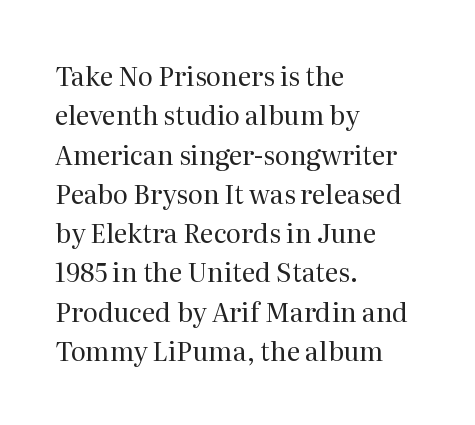
A typesetter would mark this as roman, not italic. Does the leading feel generous? No, just average. The typesetter chose a ragged-right arrangement here. The gaps between neighbouring characters are ordinary and unremarkable. Is this a heavy cut? Hardly; it is regular or lighter. The space directly below the letters is spotless.
